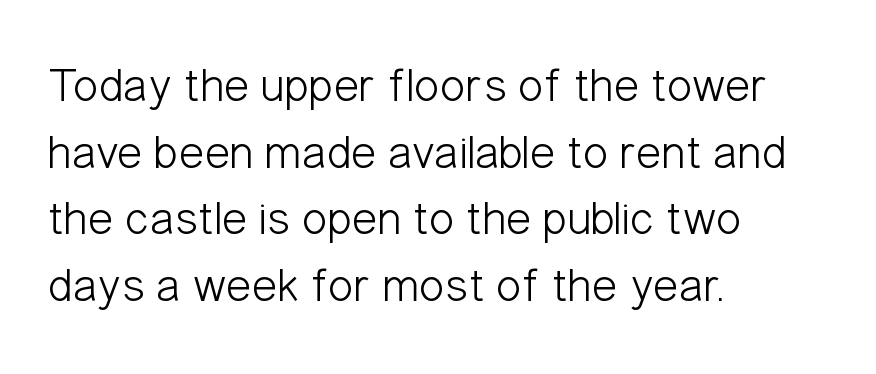
{"serif": "no", "italic": "no", "bold": "no", "weight": "light", "width": "condensed", "stroke_contrast": "low", "x_height": "medium", "monospaced": "no", "underline": "no", "align": "left", "line_spacing": "normal", "line_spacing_ratio": 1.39, "letter_spacing": "normal", "letter_spacing_em": 0.0, "glyph_px": 48}
